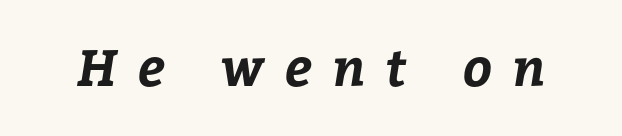
Glyph-to-glyph distance is far greater than everyday printed text. Proportional: the letters do not fall into vertical columns. Typesetter's note: full bold, strokes at maximum text heaviness. Words float on clear page, feet unadorned.
